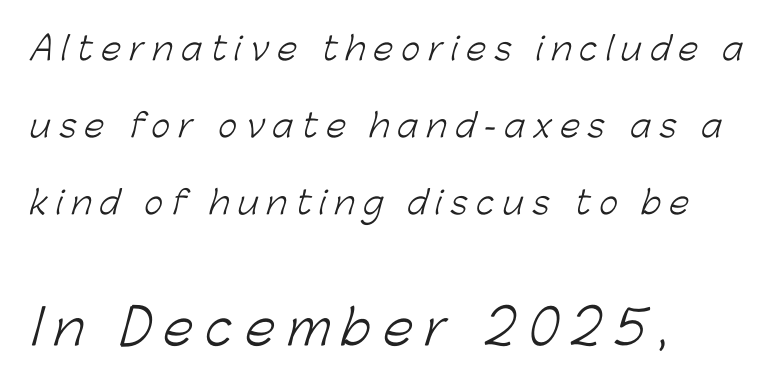
{"serif": "no", "bold": "no", "weight": "light", "width": "normal", "stroke_contrast": "low", "x_height": "medium", "monospaced": "no", "underline": "no", "align": "left", "line_spacing": "loose", "line_spacing_ratio": 2.4, "letter_spacing": "wide", "letter_spacing_em": 0.26, "larger_block": "second", "size_ratio": 1.5, "glyph_px": 48}
